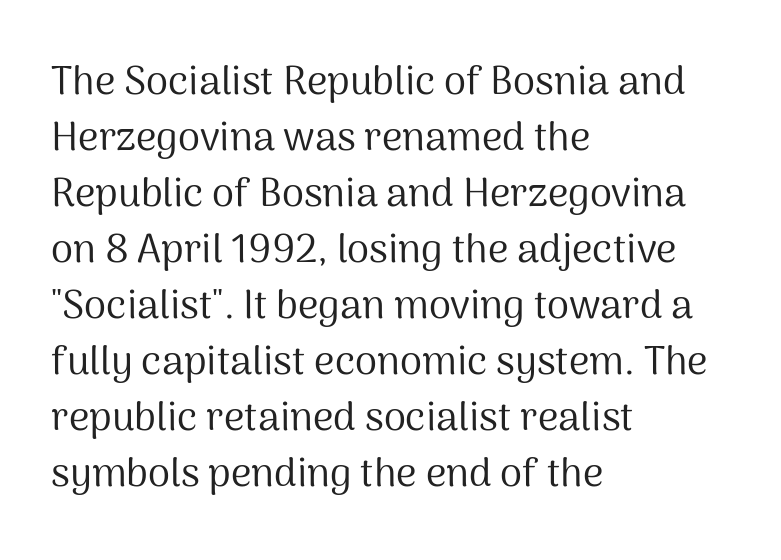
{"serif": "no", "italic": "no", "bold": "no", "weight": "regular", "width": "normal", "stroke_contrast": "medium", "x_height": "medium", "monospaced": "no", "underline": "no", "align": "left", "line_spacing": "normal", "line_spacing_ratio": 1.4, "letter_spacing": "normal", "letter_spacing_em": 0.0, "glyph_px": 40}
